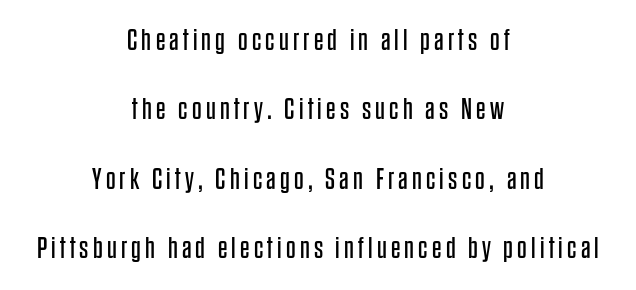
The image shows 30 px regular-weight, condensed sans-serif type, upright; set centered, loose line spacing (2.31x), not underlined; low stroke contrast and a large x-height.
